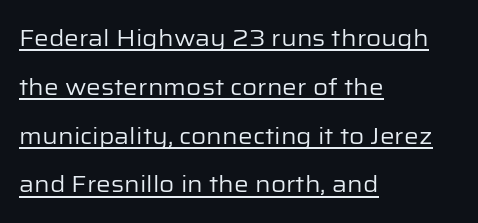
{"italic": "no", "bold": "no", "underline": "yes", "align": "left", "line_spacing": "loose", "line_spacing_ratio": 2.12, "letter_spacing": "normal", "letter_spacing_em": 0.0, "glyph_px": 23}
